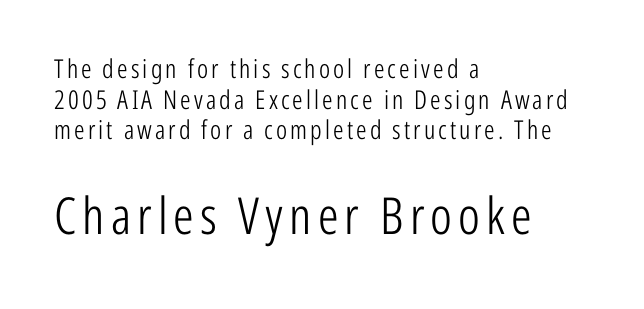
{"serif": "no", "italic": "no", "bold": "no", "weight": "light", "width": "condensed", "stroke_contrast": "low", "x_height": "medium", "monospaced": "no", "underline": "no", "align": "left", "line_spacing_ratio": 1.18, "larger_block": "second", "size_ratio": 1.96, "glyph_px": 51}
